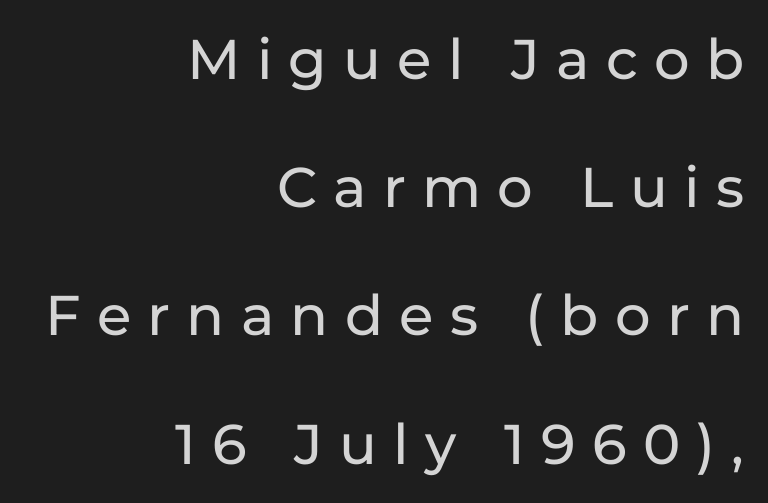
This sample trades compactness for vertical openness between lines. These lines are rendered in a variable-pitch font. All the whitespace from short lines collects on the left. Type style note: lacks serifs. The letterforms stand isolated, each surrounded by extra space. This rendering features lettering with no underline.
